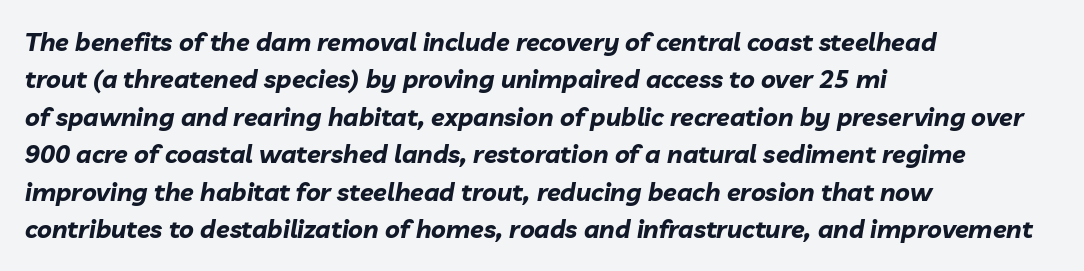
Anything drawn beneath the words? Only blank space. This sample uses an oblique cut, with every glyph tilted off the vertical. Heavy, bold letterforms. Inter-character spacing is left at the font's built-in metrics. Is the block centered? No — it sits flush against the left margin.
